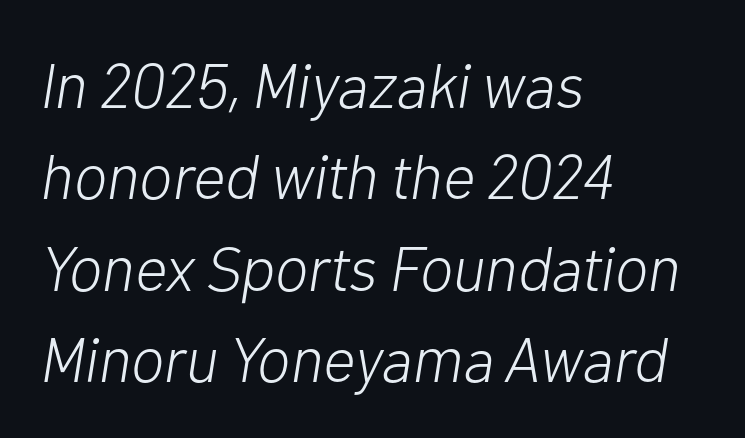
Notice how the stems are inclined rather than vertical — that's the hallmark of italics. Look at the tracking — it's just the regular setting, nothing added. Horizontal alignment here is leftward, the default for most running prose. Weight: in the light-to-regular range. The passage shown is not underscored anywhere. You could not count columns in this text — the font is proportionally spaced.
